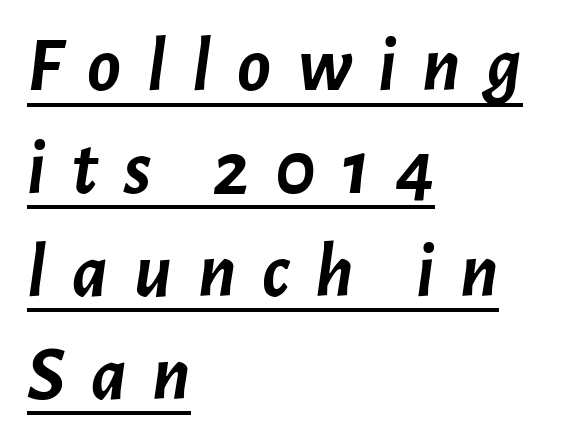
{"italic": "yes", "lean": "right", "slant_degrees": 7, "bold": "yes", "weight": "semibold", "width": "normal", "stroke_contrast": "low", "x_height": "medium", "monospaced": "no", "underline": "yes", "align": "left", "line_spacing": "normal", "line_spacing_ratio": 1.32, "letter_spacing": "wide", "letter_spacing_em": 0.33, "glyph_px": 78}
